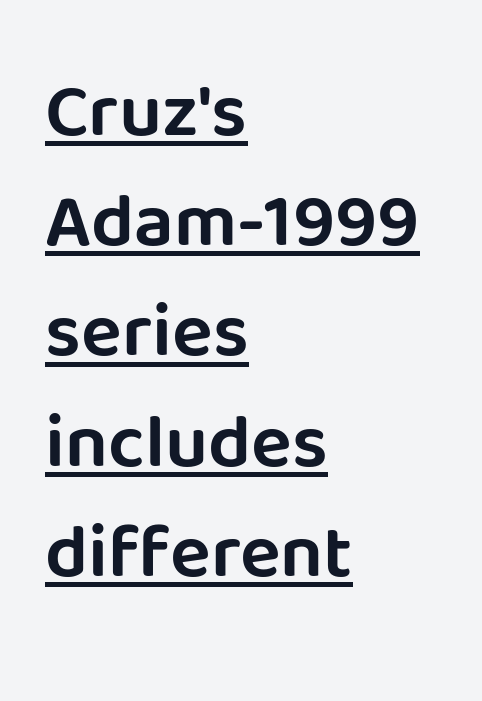
Character widths vary here, with narrow letters taking less room than wide ones. Baseline-to-baseline distance is the conventional proportion of letter height. The letters sit at their default tracking, neither squeezed nor spread. Nothing sits at the stroke ends, so this counts as sans-serif. Somebody hit Ctrl+U on this one — the words are underlined. No italicization has been applied; the sample stays upright.
